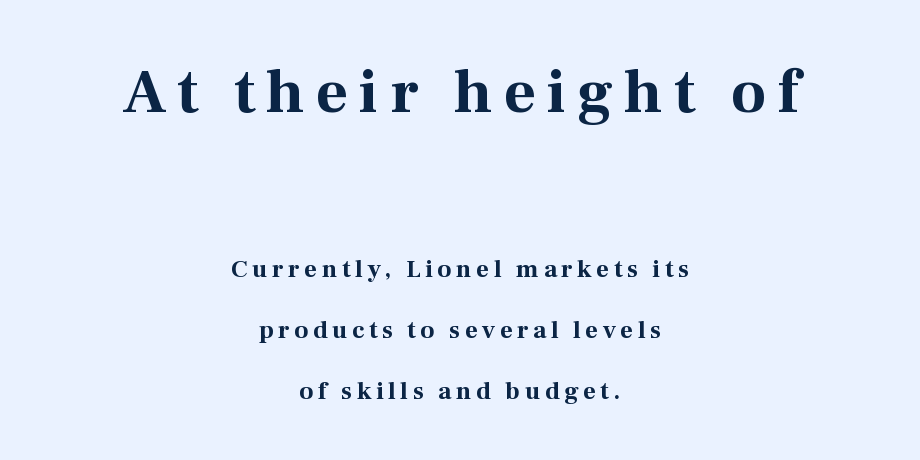
The string is rendered with underlining switched off. The passage shown stacks its lines with a broad gap. Does the lettering tilt? It doesn't — this is upright. Heft: maximum for text — a bold. The text was rendered using a seriffed face with decorative stroke endings.
